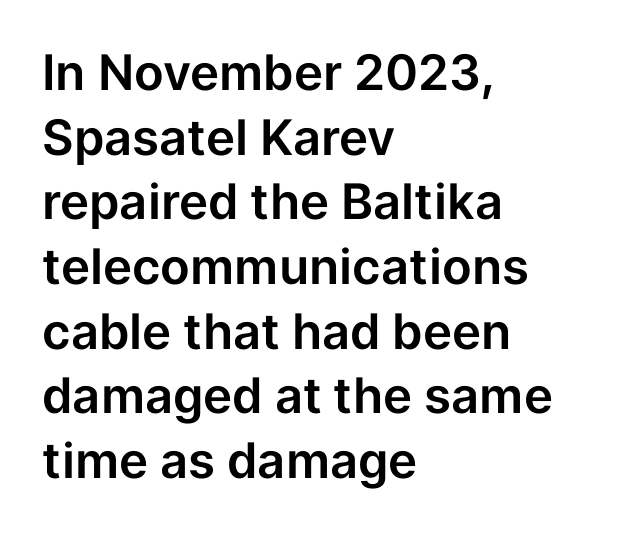
The image shows 49 px sans-serif type, upright; set left-aligned, normal line spacing (1.32x), normal letter spacing, not underlined; low stroke contrast and a medium x-height.
